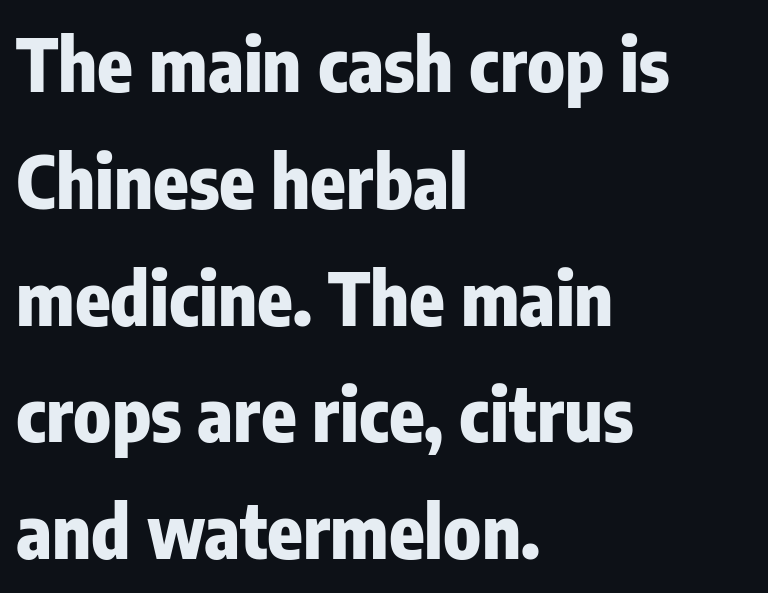
The image shows 73 px heavy, condensed sans-serif type, upright; set left-aligned, normal line spacing (1.6x), normal letter spacing, not underlined; low stroke contrast and a medium x-height.
